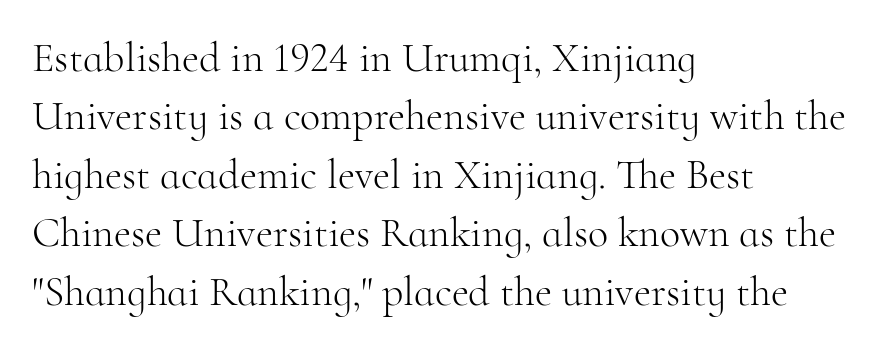
The image shows 42 px light serif type, upright; set left-aligned, normal line spacing (1.39x), normal letter spacing, not underlined; high stroke contrast and a small x-height.
